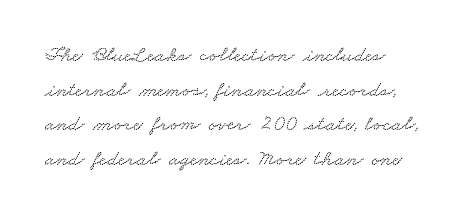
Q: Is the text underlined? A: No.
Q: How is the paragraph aligned? A: Left-aligned.
Q: Is the spacing between letters normal or unusually wide? A: Normal.
Q: Is the spacing between lines tight, normal or loose? A: Normal.
